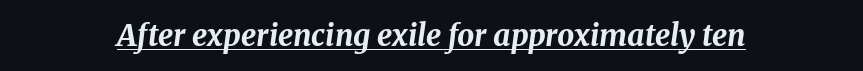
Each word holds together tightly as a unit, with standard inter-letter gaps. Posture: slanted. The words here are underlined. Do the characters align in a grid? No, the font is proportional. The face used here has the dense, thick strokes of a bold.
